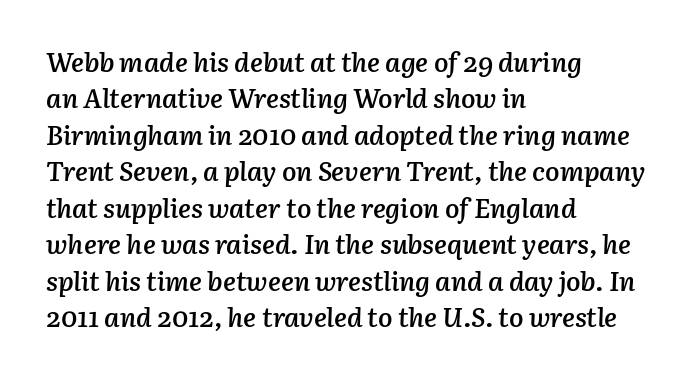
Q: Is the text bold? A: Semi-bold.
Q: Is the text italic (slanted)? A: Yes, it leans right by about 3 degrees.
Q: Is the text underlined? A: No.
Q: How is the paragraph aligned? A: Left-aligned.
Q: Is the spacing between letters normal or unusually wide? A: Normal.
Q: Is the spacing between lines tight, normal or loose? A: Normal.
